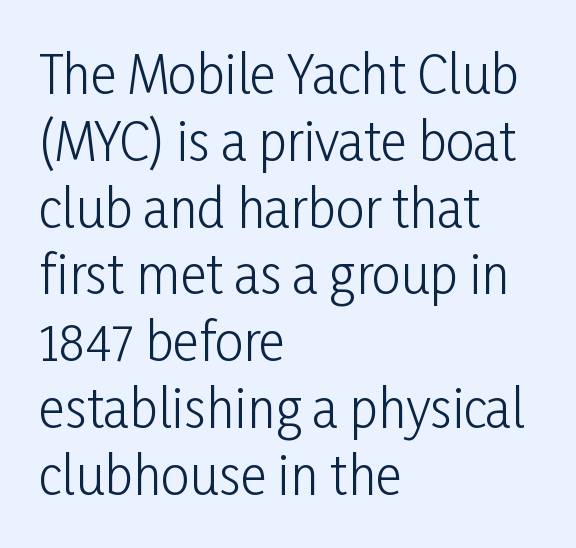
The image shows 51 px light, condensed sans-serif type, upright; set left-aligned, normal line spacing (1.31x), normal letter spacing, not underlined; low stroke contrast and a medium x-height.
